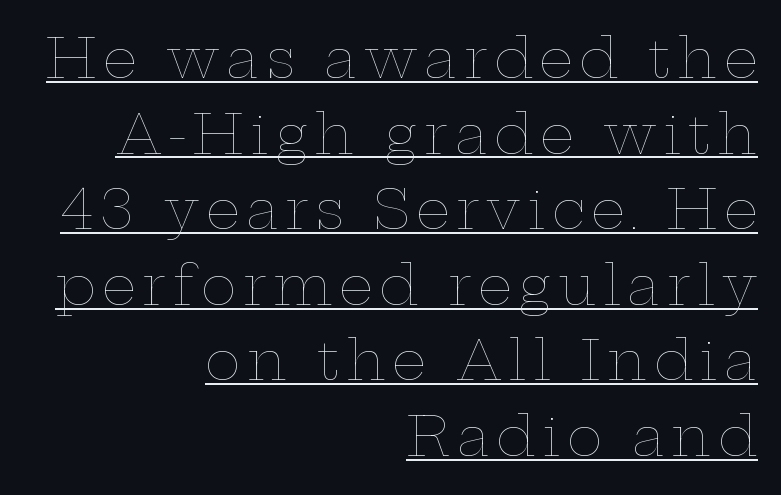
Vertical strokes here are truly vertical. In CSS terms this would be text-align: right. Compared with a typical body face, this is equally light or lighter still. Think of a printed novel: that variable character pitch is what you see here. Normally led — the rows are evenly, conventionally spaced.
